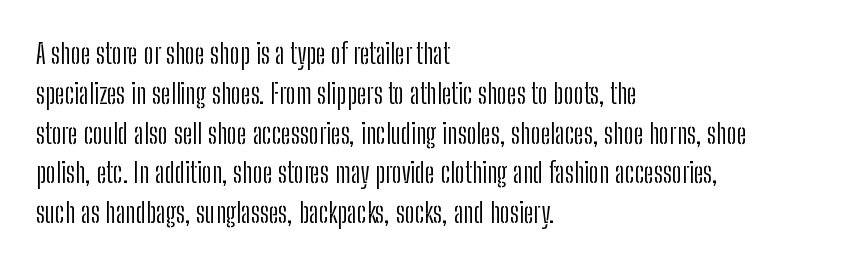
The image shows 28 px light, condensed sans-serif type, upright; set left-aligned, normal line spacing (1.42x), normal letter spacing, not underlined; low stroke contrast and a medium x-height.
